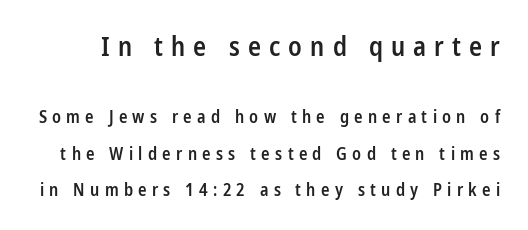
Firm but not heavy-handed strokes: this text is semibold. How are the letters spaced? Widely, with obvious added tracking. Check the space under the baseline: it is left empty. Of the two passages, the one on top uses the larger point size. The axis of the letterforms is exactly vertical. In terms of leading, this rendering errs on the spacious side.
